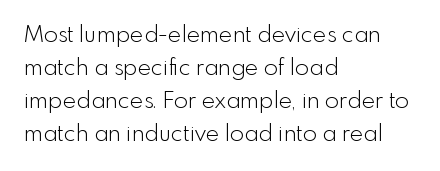
{"italic": "no", "bold": "no", "underline": "no", "align": "left", "line_spacing": "normal", "line_spacing_ratio": 1.43, "letter_spacing": "normal", "letter_spacing_em": 0.0, "glyph_px": 23}
